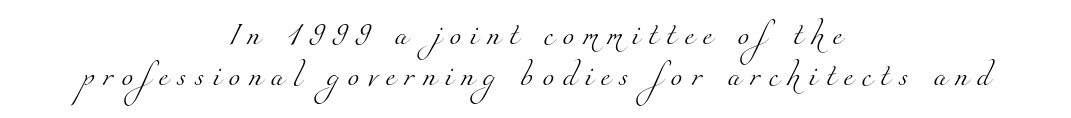
Inter-character spacing is expanded well beyond the font's built-in metrics. The lines in this sample share a center point and differ in where they start and stop. No extra ink here — the face is not bold. Any mark beneath the type? The region is blank. Successive baselines arrive slowly, with a big drop between each.
